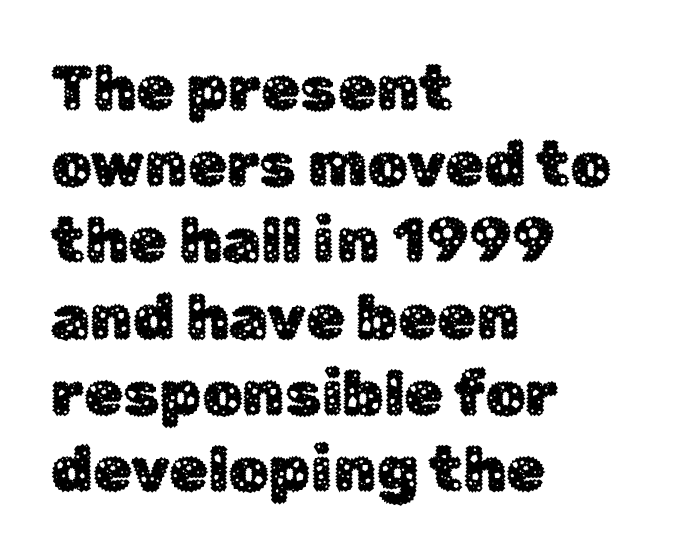
{"serif": "no", "italic": "no", "width": "normal", "stroke_contrast": "low", "x_height": "medium", "monospaced": "no", "underline": "no", "align": "left", "line_spacing_ratio": 1.21, "letter_spacing": "normal", "letter_spacing_em": 0.0, "glyph_px": 63}
